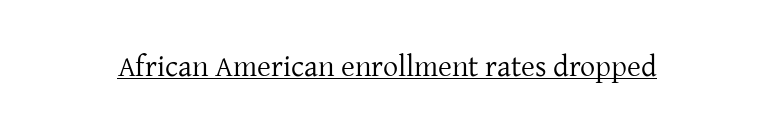
{"serif": "yes", "italic": "no", "bold": "no", "weight": "regular", "width": "normal", "stroke_contrast": "low", "x_height": "medium", "monospaced": "no", "underline": "yes", "letter_spacing": "normal", "letter_spacing_em": 0.0, "glyph_px": 30}
